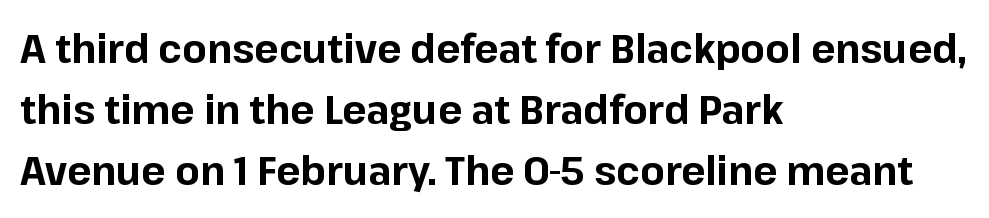
Q: Is the text bold? A: Yes.
Q: Is the text italic (slanted)? A: No, it is upright.
Q: Is the typeface a serif or a sans-serif typeface? A: Sans-serif.
Q: Is the text underlined? A: No.
Q: How is the paragraph aligned? A: Left-aligned.
Q: Is the spacing between letters normal or unusually wide? A: Normal.
Q: Is the spacing between lines tight, normal or loose? A: Normal.
Q: Width (condensed, normal, or wide)? A: Normal.
Q: Stroke contrast? A: Low.
Q: x-height? A: Medium.
Q: Monospaced? A: No.
